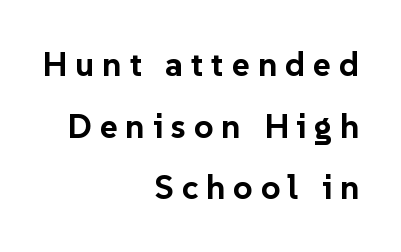
{"serif": "no", "italic": "no", "bold": "yes", "weight": "bold", "width": "normal", "stroke_contrast": "low", "x_height": "medium", "monospaced": "no", "underline": "no", "align": "right", "line_spacing_ratio": 1.81, "letter_spacing": "wide", "letter_spacing_em": 0.23, "glyph_px": 34}
